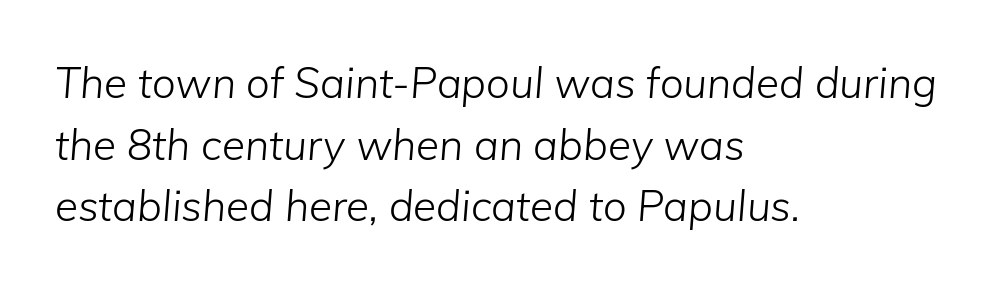
Q: Is the text bold? A: No.
Q: Is the text italic (slanted)? A: Yes, it leans right by about 5 degrees.
Q: Is the text underlined? A: No.
Q: How is the paragraph aligned? A: Left-aligned.
Q: Is the spacing between letters normal or unusually wide? A: Normal.
Q: Is the spacing between lines tight, normal or loose? A: Normal.
Q: Width (condensed, normal, or wide)? A: Normal.
Q: Stroke contrast? A: Low.
Q: x-height? A: Medium.
Q: Monospaced? A: No.
